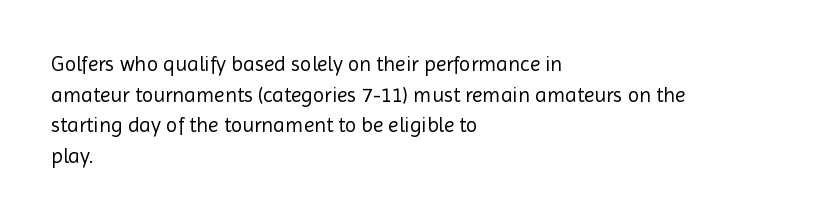
Q: Is the text bold? A: No.
Q: Is the text italic (slanted)? A: No, it is upright.
Q: Is the text underlined? A: No.
Q: How is the paragraph aligned? A: Left-aligned.
Q: Is the spacing between letters normal or unusually wide? A: Normal.
Q: Is the spacing between lines tight, normal or loose? A: Normal.
